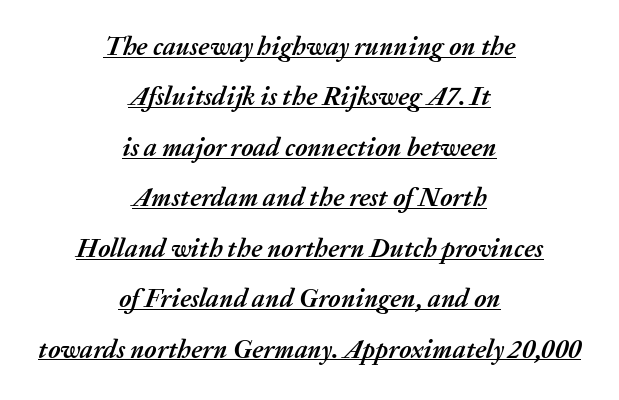
Q: Is the text bold? A: Yes.
Q: Is the text italic (slanted)? A: Yes, it leans right by about 20 degrees.
Q: Is the text underlined? A: Yes.
Q: How is the paragraph aligned? A: Centered.
Q: Is the spacing between letters normal or unusually wide? A: Normal.
Q: Is the spacing between lines tight, normal or loose? A: Loose.
